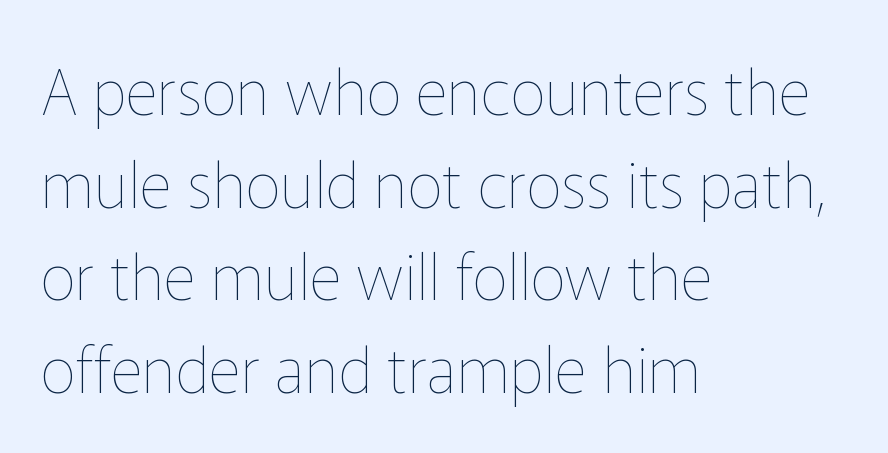
Q: Is the text bold? A: No.
Q: Is the text italic (slanted)? A: No, it is upright.
Q: Is the text underlined? A: No.
Q: How is the paragraph aligned? A: Left-aligned.
Q: Is the spacing between letters normal or unusually wide? A: Normal.
Q: Is the spacing between lines tight, normal or loose? A: Normal.
Q: Width (condensed, normal, or wide)? A: Normal.
Q: Stroke contrast? A: Low.
Q: x-height? A: Medium.
Q: Monospaced? A: No.
